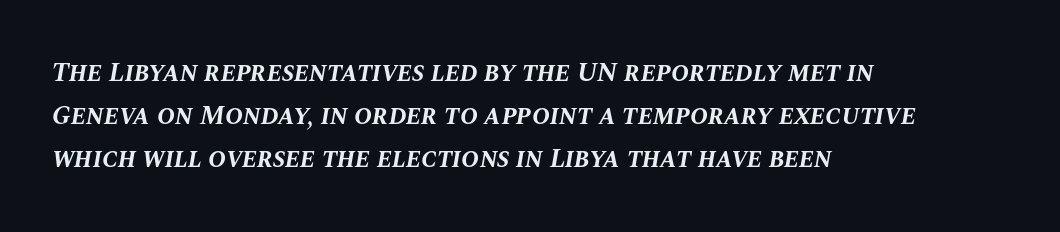
{"italic": "yes", "lean": "right", "slant_degrees": 10, "bold": "yes", "underline": "no", "align": "left", "line_spacing": "normal", "line_spacing_ratio": 1.59, "letter_spacing": "normal", "letter_spacing_em": 0.0, "glyph_px": 27}
